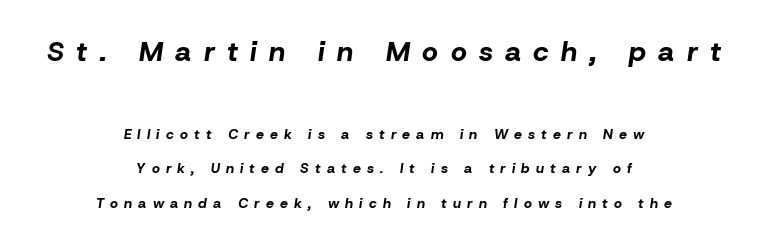
A clean baseline with only descenders dipping below it. The passage shown leans; its letterforms are oblique. The letters are bold, with thick, heavy strokes. Leading: increased. Here the designer chose a conventional face with non-uniform glyph widths.
